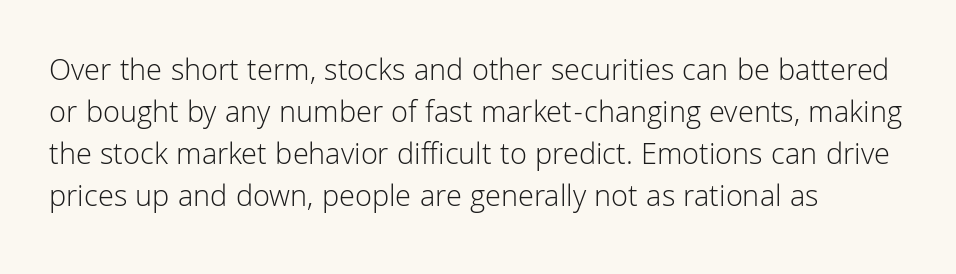
The image shows 31 px light sans-serif type, upright; set left-aligned, normal line spacing (1.35x), normal letter spacing, not underlined; low stroke contrast and a medium x-height.
